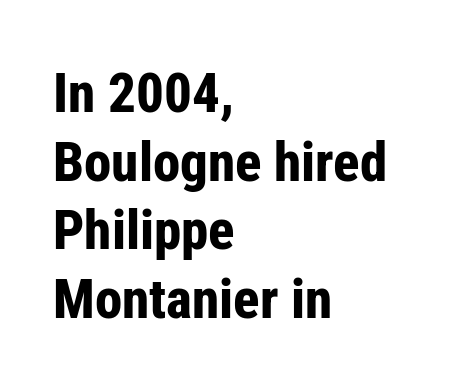
The image shows 55 px bold, condensed sans-serif type, upright; set left-aligned, normal line spacing (1.25x), normal letter spacing, not underlined; low stroke contrast and a medium x-height.
